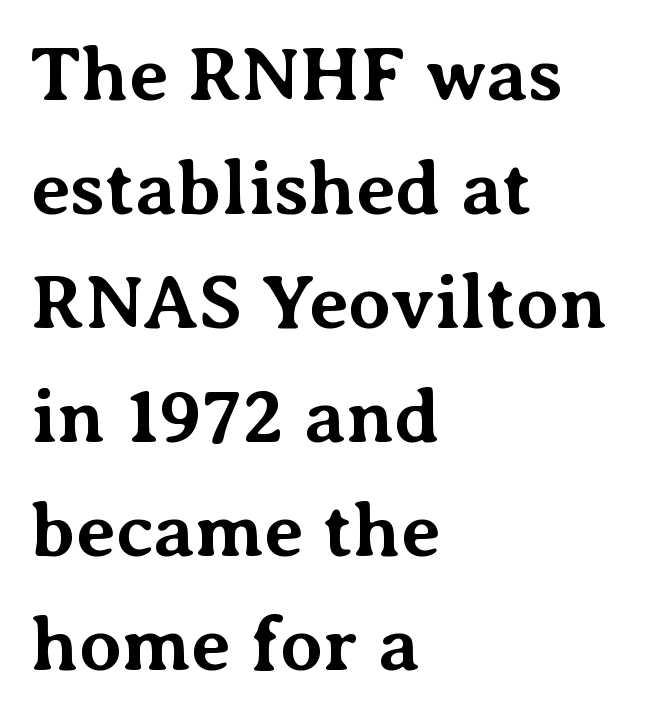
Q: Is the text bold? A: Yes.
Q: Is the text italic (slanted)? A: No, it is upright.
Q: Is the typeface a serif or a sans-serif typeface? A: Serif.
Q: Is the text underlined? A: No.
Q: How is the paragraph aligned? A: Left-aligned.
Q: Is the spacing between letters normal or unusually wide? A: Normal.
Q: Is the spacing between lines tight, normal or loose? A: Normal.
Q: Width (condensed, normal, or wide)? A: Normal.
Q: Stroke contrast? A: Medium.
Q: x-height? A: Medium.
Q: Monospaced? A: No.
